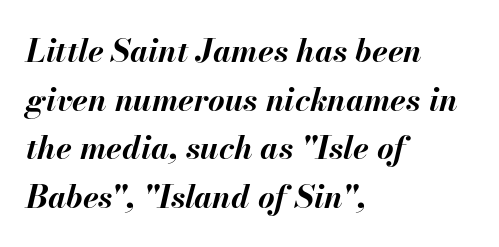
What weight is shown? A full bold with thick strokes. Honestly, there is no underline to notice here at all. When letters slant like this, we call the style italic. In terms of letterspacing, this is plain default setting.
